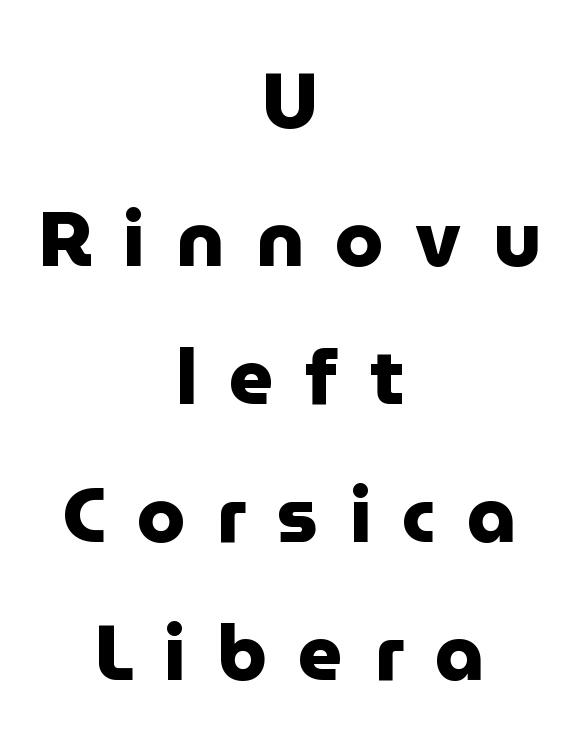
{"serif": "no", "italic": "no", "bold": "yes", "weight": "heavy", "width": "normal", "stroke_contrast": "low", "x_height": "medium", "monospaced": "no", "underline": "no", "align": "center", "line_spacing_ratio": 1.77, "letter_spacing": "wide", "letter_spacing_em": 0.4, "glyph_px": 78}
